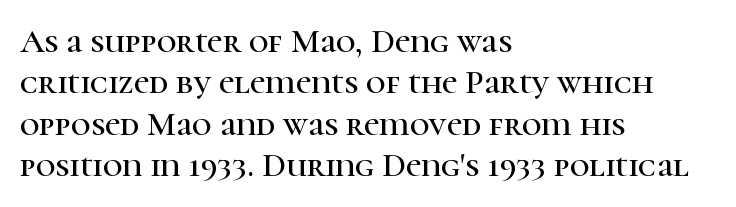
{"serif": "yes", "italic": "no", "width": "normal", "stroke_contrast": "high", "x_height": "medium", "monospaced": "no", "underline": "no", "align": "left", "line_spacing_ratio": 1.22, "letter_spacing": "normal", "letter_spacing_em": 0.0, "glyph_px": 34}
